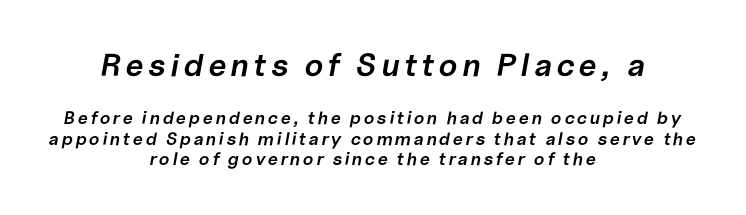
The image shows 32 px semibold type, italic (leaning right); set centered, tight line spacing (1.14x), not underlined; the first (top) block is 1.78x larger; low stroke contrast and a medium x-height.
